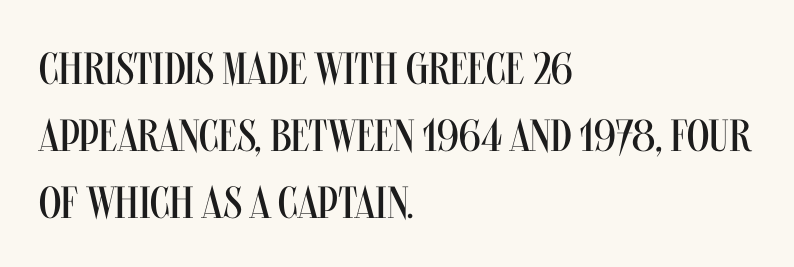
The image shows 45 px regular-weight, condensed sans-serif type, upright; set left-aligned, normal line spacing (1.49x), normal letter spacing, not underlined; medium stroke contrast and a large x-height.
